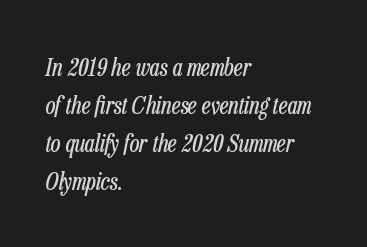
Q: Is the text bold? A: No.
Q: Is the text italic (slanted)? A: Yes, it leans right by about 13 degrees.
Q: Is the text underlined? A: No.
Q: How is the paragraph aligned? A: Left-aligned.
Q: Is the spacing between letters normal or unusually wide? A: Normal.
Q: Is the spacing between lines tight, normal or loose? A: Normal.
